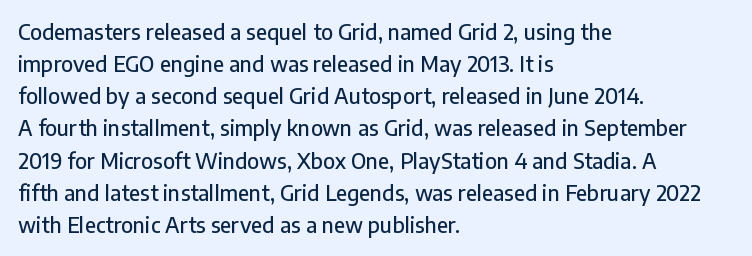
{"italic": "no", "underline": "no", "align": "left", "line_spacing": "normal", "line_spacing_ratio": 1.53, "letter_spacing": "normal", "letter_spacing_em": 0.0, "glyph_px": 21}
